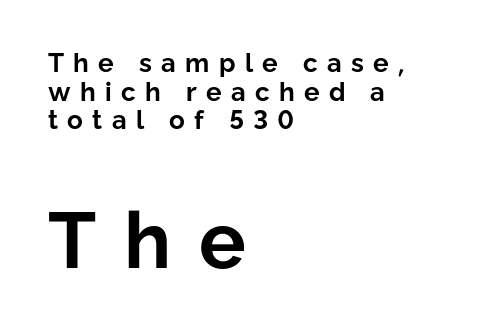
A student would call this left alignment; a typographer would say flush left, rag right. Look at the tracking — it's clearly loosened, letters drifting apart. Character widths vary here, with narrow letters taking less room than wide ones. This rendering features lettering with no underline. Serifs: no, the terminals of the letterforms are clean. Does the bottom block carry the larger type? Yes, it does.
